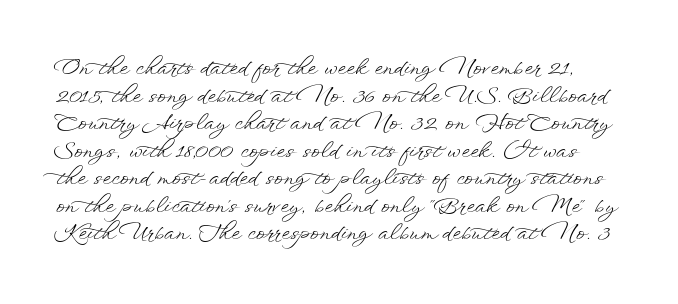
Q: Is the text bold? A: No.
Q: Is the text italic (slanted)? A: Yes.
Q: Is the text underlined? A: No.
Q: Is the spacing between letters normal or unusually wide? A: Normal.
Q: Is the spacing between lines tight, normal or loose? A: Normal.
